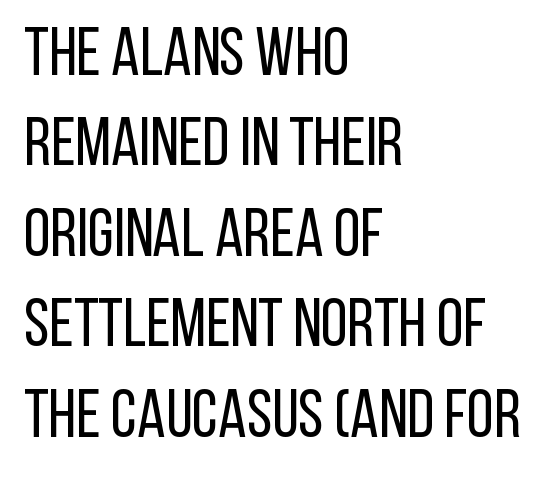
The image shows 68 px regular-weight, condensed sans-serif type, upright; set left-aligned, normal line spacing (1.33x), normal letter spacing, not underlined; low stroke contrast and a large x-height.
